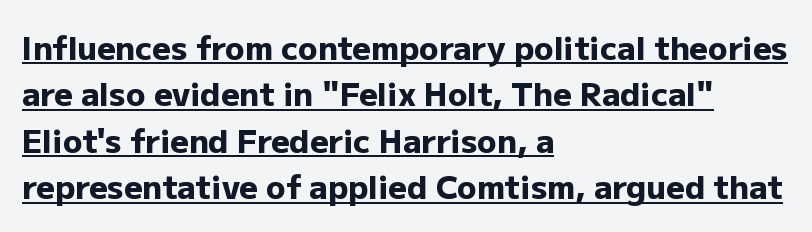
Heft: maximum for text — a bold. These lines are set flush left with a ragged right edge. Students, observe the line beneath the letters — that is underlining. This is sans-serif lettering, the kind often seen on screens and signage. Ordinary non-slanted type is in use.
